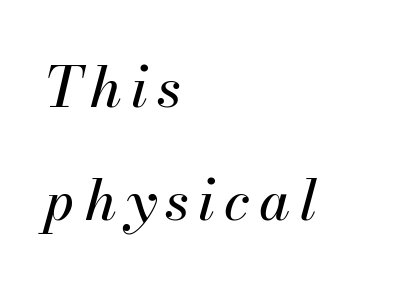
Q: Is the text italic (slanted)? A: Yes, it leans right by about 13 degrees.
Q: Is the text underlined? A: No.
Q: How is the paragraph aligned? A: Left-aligned.
Q: Is the spacing between lines tight, normal or loose? A: Loose.
Q: Width (condensed, normal, or wide)? A: Normal.
Q: Stroke contrast? A: Medium.
Q: x-height? A: Small.
Q: Monospaced? A: No.
